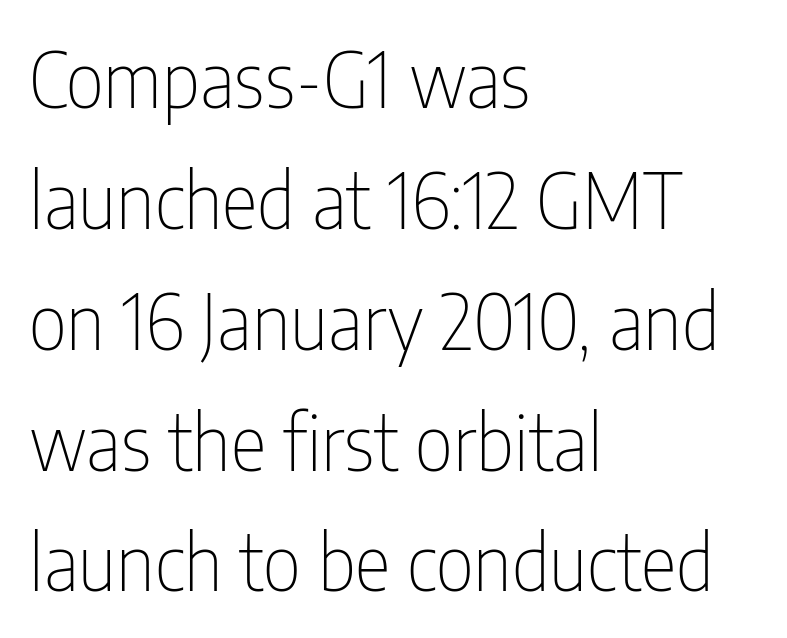
The image shows 76 px thin, condensed sans-serif type, upright; set left-aligned, normal line spacing (1.59x), normal letter spacing, not underlined; low stroke contrast and a medium x-height.
